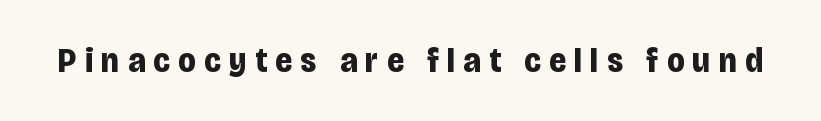
Underlining? Definitely not there. Someone cranked the tracking dial way up on this one. Do the characters align in a grid? No, the font is proportional. The face used here has the dense, thick strokes of a bold. This is roman type, the default non-slanted kind.
